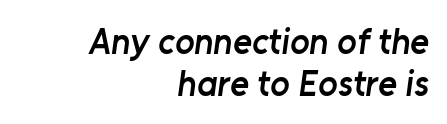
Does the type have serifs? No, each stem ends abruptly. You could not count columns in this text — the font is proportionally spaced. The passage shown has conventional tracking throughout. Decoration check: the copy has no underline. Teacher's note: observe the even right margin — that is flush-right alignment. Is the type bold? Partly — it's a semibold, heavier than regular but not fully bold.
